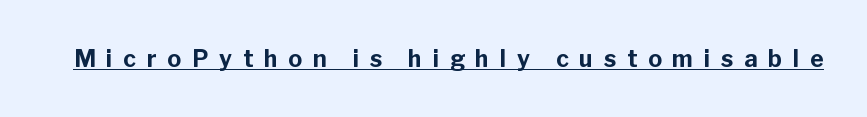
Q: Is the text bold? A: Yes.
Q: Is the text italic (slanted)? A: No, it is upright.
Q: Is the text underlined? A: Yes.
Q: Is the spacing between letters normal or unusually wide? A: Unusually wide.
